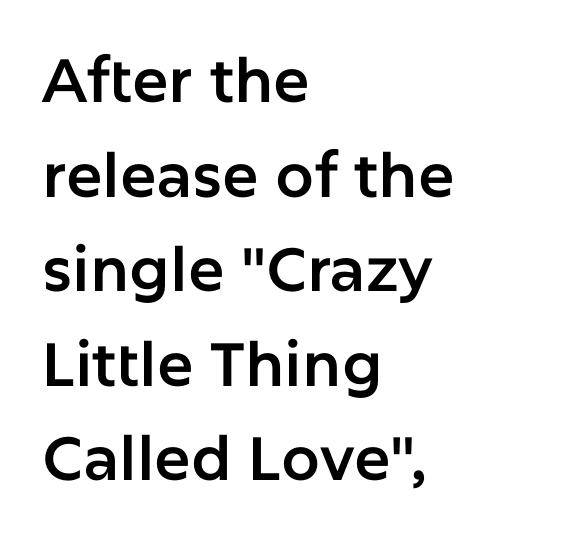
A typesetter would call this leading conventional body-copy spacing. The letters advance in unequal steps, a hallmark of proportional type. The setting favours the left margin, as ordinary paragraphs usually do. The rendering shows plain stroke endings on the letterforms — a sans-serif design. The horizontal fit of the characters is conventional and even.
